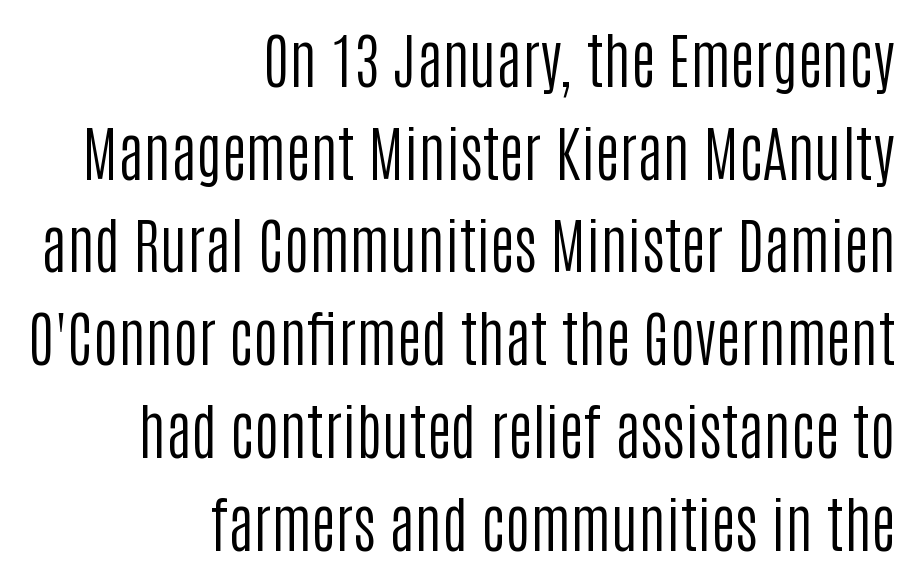
The passage shown is typeset with a sans-serif family. The words here are not underlined. The weight would be labelled regular, book, light, or lighter still. Here the designer chose a conventional face with non-uniform glyph widths. This is roman type, the default non-slanted kind. Inter-character spacing is left at the font's built-in metrics.
